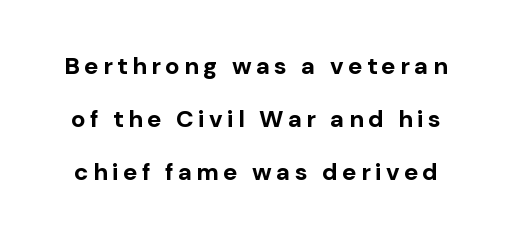
{"italic": "no", "bold": "yes", "underline": "no", "line_spacing": "loose", "line_spacing_ratio": 2.21, "glyph_px": 24}
